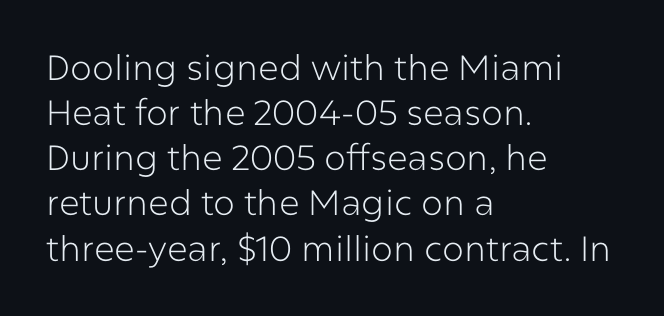
{"serif": "no", "italic": "no", "bold": "no", "weight": "light", "width": "normal", "stroke_contrast": "low", "x_height": "medium", "monospaced": "no", "underline": "no", "align": "left", "line_spacing": "normal", "line_spacing_ratio": 1.29, "letter_spacing": "normal", "letter_spacing_em": 0.0, "glyph_px": 35}
